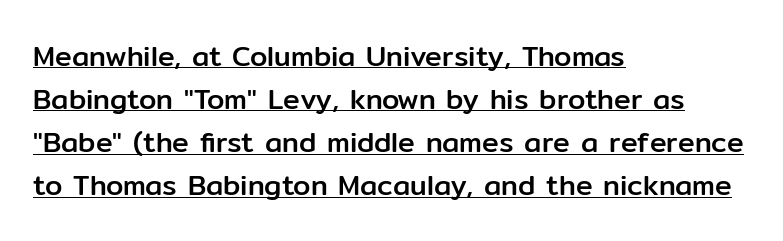
Q: Is the text italic (slanted)? A: No, it is upright.
Q: Is the typeface a serif or a sans-serif typeface? A: Sans-serif.
Q: Is the text underlined? A: Yes.
Q: How is the paragraph aligned? A: Left-aligned.
Q: Is the spacing between letters normal or unusually wide? A: Normal.
Q: Is the spacing between lines tight, normal or loose? A: Normal.
Q: Width (condensed, normal, or wide)? A: Normal.
Q: Stroke contrast? A: Low.
Q: x-height? A: Medium.
Q: Monospaced? A: No.
